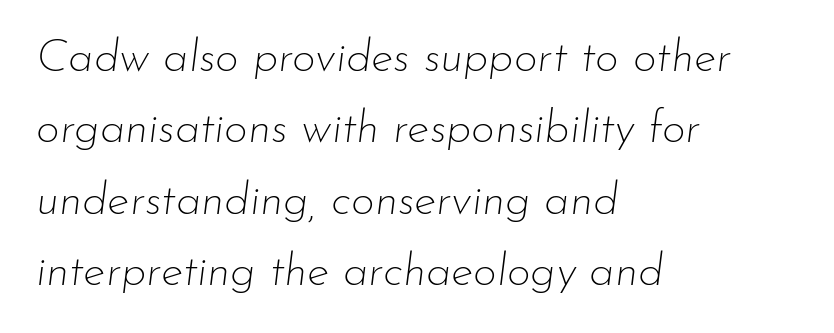
{"italic": "yes", "lean": "right", "slant_degrees": 7, "bold": "no", "weight": "thin", "width": "normal", "stroke_contrast": "low", "x_height": "small", "monospaced": "no", "underline": "no", "align": "left", "line_spacing": "normal", "line_spacing_ratio": 1.55, "letter_spacing": "normal", "letter_spacing_em": 0.0, "glyph_px": 46}
